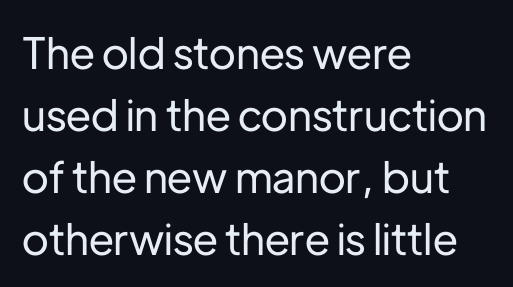
{"serif": "no", "italic": "no", "width": "normal", "stroke_contrast": "low", "x_height": "medium", "monospaced": "no", "underline": "no", "align": "left", "line_spacing": "normal", "line_spacing_ratio": 1.44, "letter_spacing": "normal", "letter_spacing_em": 0.0, "glyph_px": 43}
